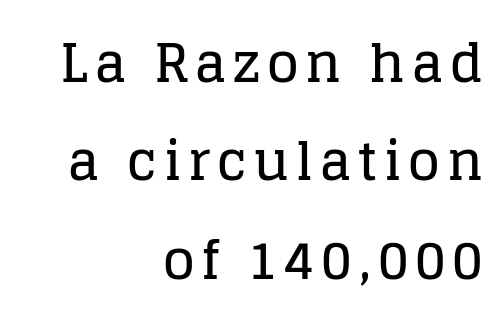
Q: Is the text italic (slanted)? A: No, it is upright.
Q: Is the typeface a serif or a sans-serif typeface? A: Serif.
Q: Is the text underlined? A: No.
Q: How is the paragraph aligned? A: Right-aligned.
Q: Width (condensed, normal, or wide)? A: Normal.
Q: Stroke contrast? A: Low.
Q: x-height? A: Large.
Q: Monospaced? A: No.
